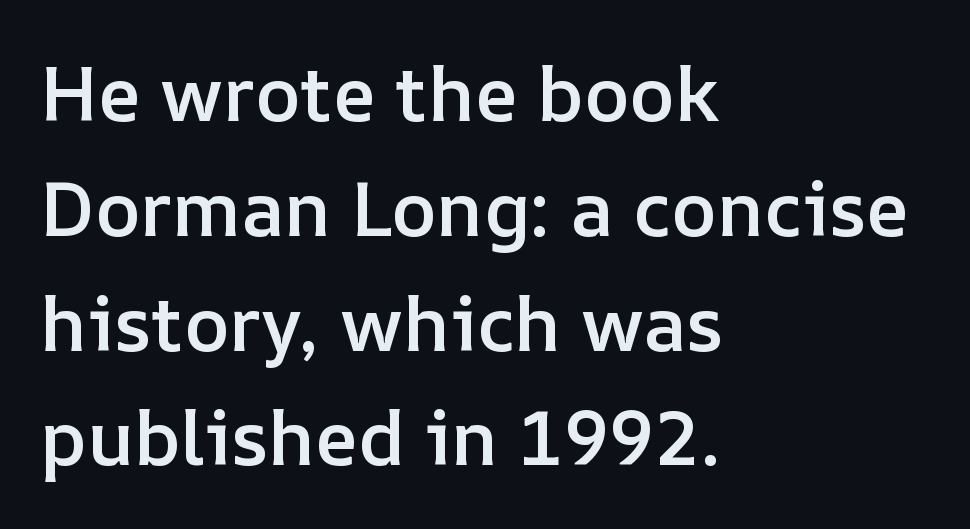
Q: Is the text bold? A: Semi-bold.
Q: Is the text italic (slanted)? A: No, it is upright.
Q: Is the text underlined? A: No.
Q: How is the paragraph aligned? A: Left-aligned.
Q: Is the spacing between letters normal or unusually wide? A: Normal.
Q: Is the spacing between lines tight, normal or loose? A: Normal.
Q: Width (condensed, normal, or wide)? A: Normal.
Q: Stroke contrast? A: Low.
Q: x-height? A: Medium.
Q: Monospaced? A: No.
